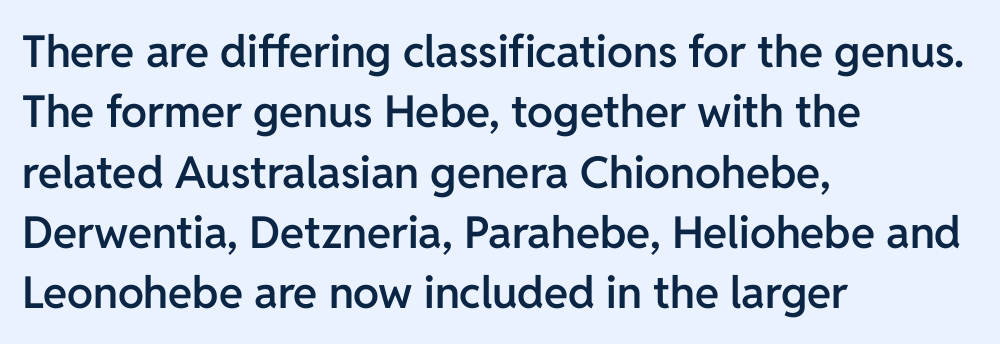
The image shows 44 px semibold sans-serif type, upright; set left-aligned, normal line spacing (1.37x), normal letter spacing, not underlined; low stroke contrast and a medium x-height.
